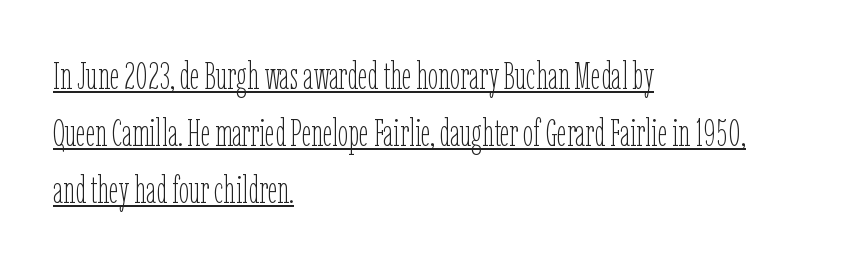
The image shows 37 px thin, condensed type, upright; set left-aligned, normal line spacing (1.54x), normal letter spacing, underlined; low stroke contrast and a medium x-height.
